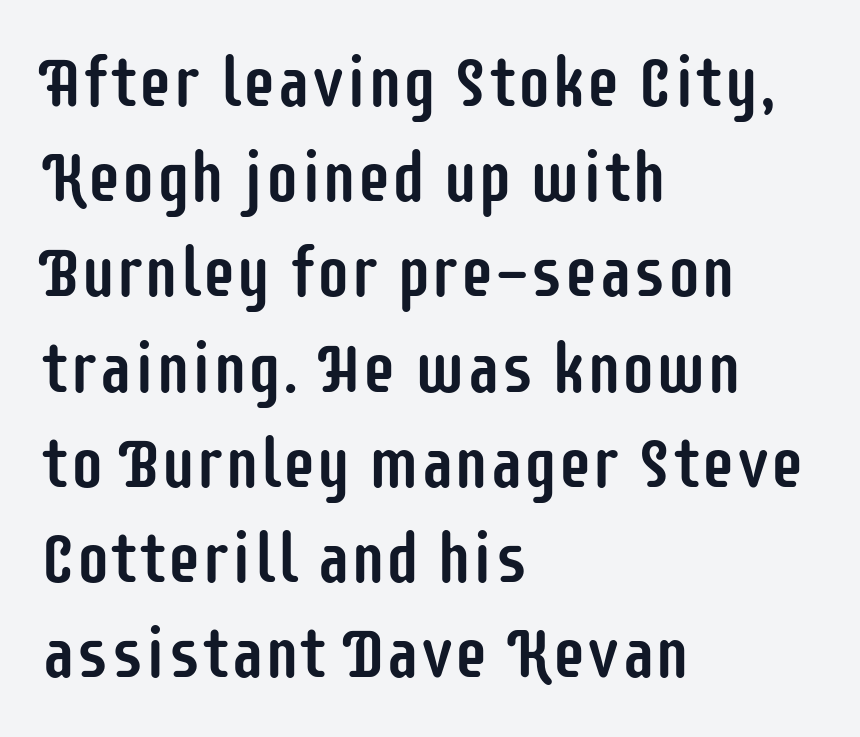
Is there any slant? The stems are plumb. A student would call this left alignment; a typographer would say flush left, rag right. Is this a sans? Yes — the strokes have no serifs. Quick note: interline space is typical. The line texture is even and compact thanks to regular tracking.
